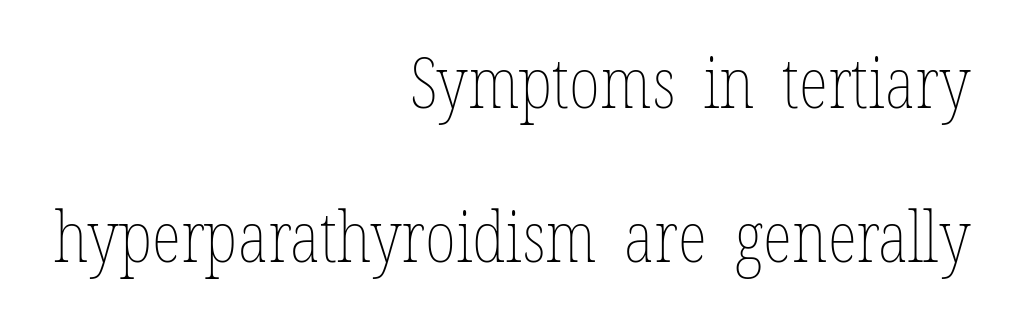
{"italic": "no", "bold": "no", "weight": "thin", "width": "condensed", "stroke_contrast": "low", "x_height": "medium", "monospaced": "no", "underline": "no", "align": "right", "line_spacing": "loose", "line_spacing_ratio": 2.23, "letter_spacing": "normal", "letter_spacing_em": 0.0, "glyph_px": 69}
